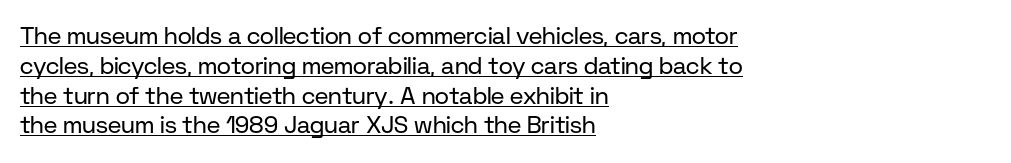
The image shows 24 px text type, upright; set left-aligned, line spacing 1.24x, normal letter spacing, underlined.
